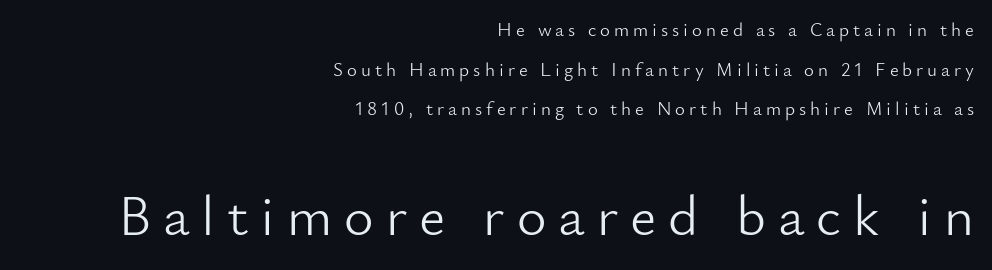
{"serif": "no", "italic": "no", "bold": "no", "weight": "light", "width": "normal", "stroke_contrast": "low", "x_height": "small", "monospaced": "no", "underline": "no", "align": "right", "line_spacing": "loose", "line_spacing_ratio": 2.09, "letter_spacing": "wide", "letter_spacing_em": 0.21, "larger_block": "second", "size_ratio": 3.0, "glyph_px": 57}
